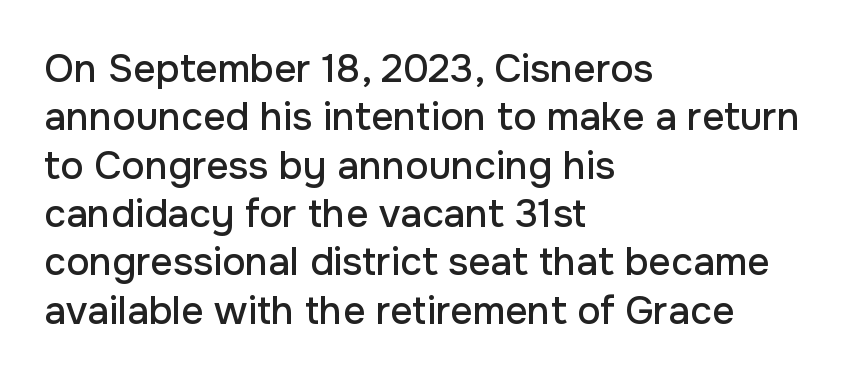
{"serif": "no", "italic": "no", "width": "normal", "stroke_contrast": "low", "x_height": "medium", "monospaced": "no", "underline": "no", "align": "left", "line_spacing_ratio": 1.24, "letter_spacing": "normal", "letter_spacing_em": 0.0, "glyph_px": 39}
